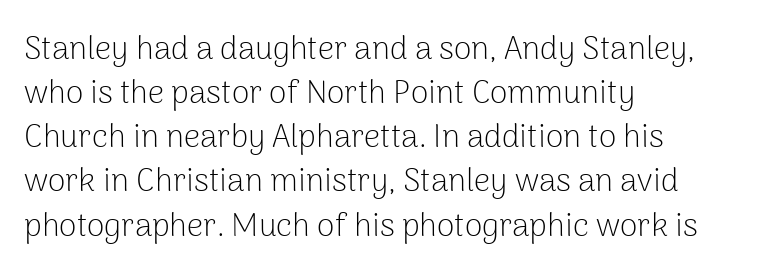
The image shows 32 px light sans-serif type, upright; set left-aligned, normal line spacing (1.38x), normal letter spacing, not underlined; low stroke contrast and a medium x-height.
